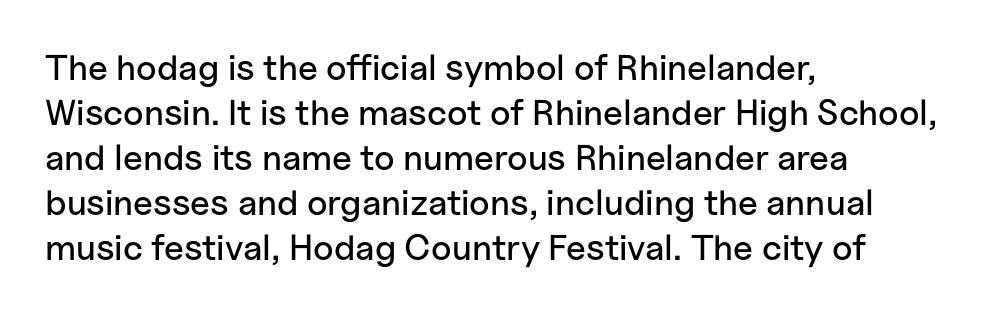
The image shows 36 px sans-serif type, upright; set left-aligned, normal line spacing (1.25x), normal letter spacing, not underlined; low stroke contrast and a medium x-height.
